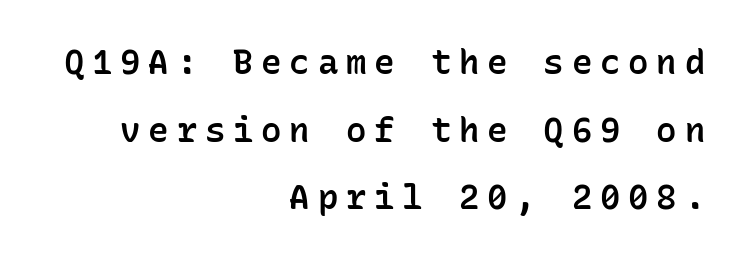
Q: Is the text bold? A: Semi-bold.
Q: Is the text italic (slanted)? A: No, it is upright.
Q: Is the typeface a serif or a sans-serif typeface? A: Sans-serif.
Q: Is the text underlined? A: No.
Q: How is the paragraph aligned? A: Right-aligned.
Q: Is the spacing between letters normal or unusually wide? A: Unusually wide.
Q: Is the spacing between lines tight, normal or loose? A: Loose.
Q: Width (condensed, normal, or wide)? A: Normal.
Q: Stroke contrast? A: Low.
Q: x-height? A: Medium.
Q: Monospaced? A: Yes.
